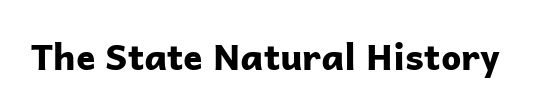
Q: Is the text bold? A: Yes.
Q: Is the text italic (slanted)? A: No, it is upright.
Q: Is the typeface a serif or a sans-serif typeface? A: Sans-serif.
Q: Is the text underlined? A: No.
Q: Is the spacing between letters normal or unusually wide? A: Normal.
Q: Width (condensed, normal, or wide)? A: Normal.
Q: Stroke contrast? A: Low.
Q: x-height? A: Medium.
Q: Monospaced? A: No.
